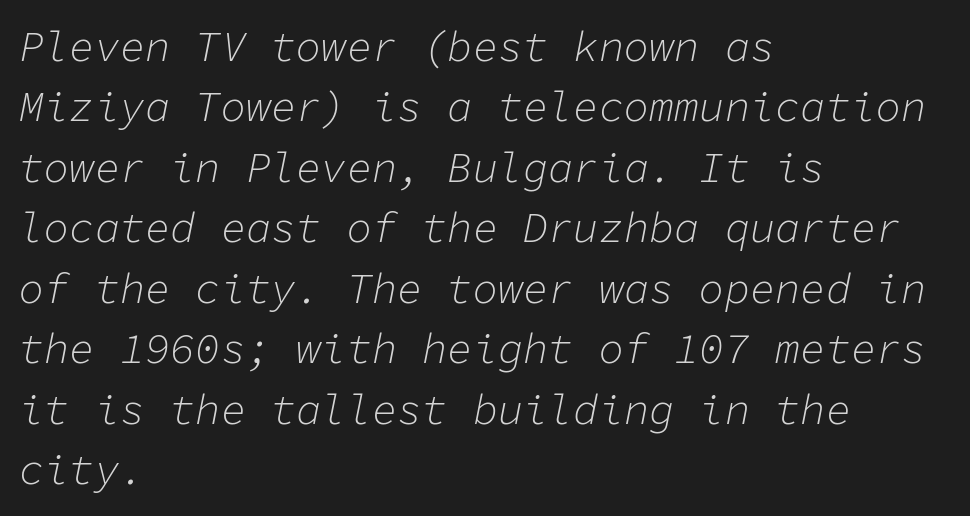
The image shows 42 px light type, italic (leaning right), monospaced; set left-aligned, normal line spacing (1.44x), normal letter spacing, not underlined; low stroke contrast and a medium x-height.
